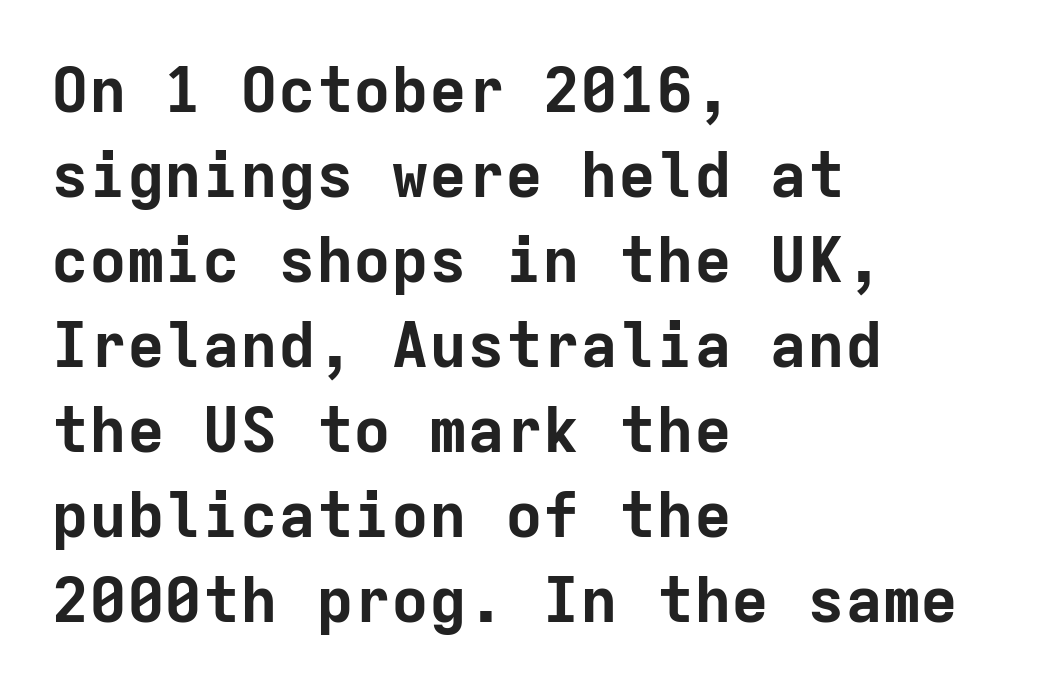
The image shows 63 px bold sans-serif type, upright, monospaced; set left-aligned, normal line spacing (1.35x), normal letter spacing, not underlined; low stroke contrast and a medium x-height.
